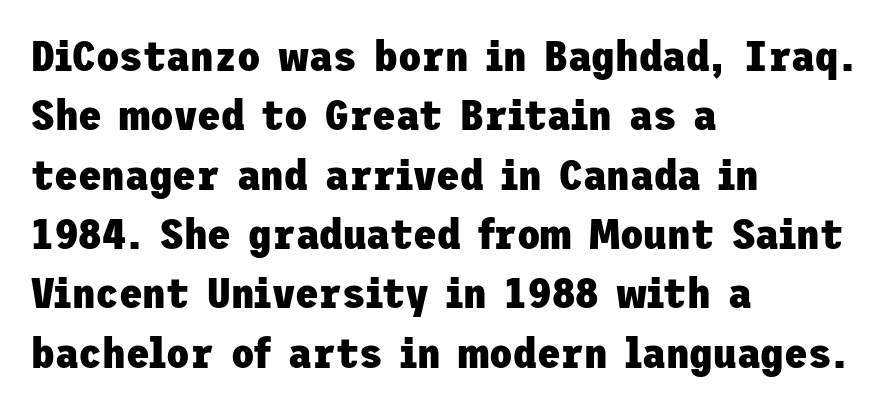
{"serif": "no", "italic": "no", "bold": "yes", "weight": "heavy", "width": "normal", "stroke_contrast": "low", "x_height": "medium", "underline": "no", "align": "left", "line_spacing": "normal", "line_spacing_ratio": 1.38, "letter_spacing": "normal", "letter_spacing_em": 0.0, "glyph_px": 43}
